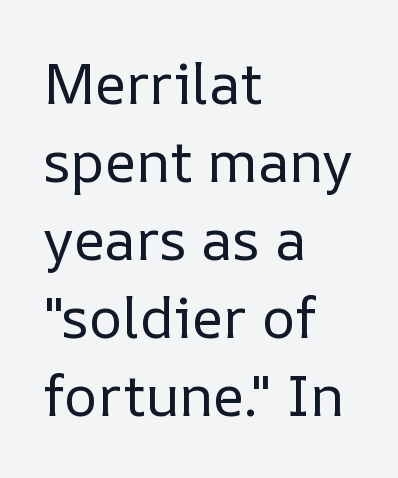
Q: Is the text bold? A: No.
Q: Is the text italic (slanted)? A: No, it is upright.
Q: Is the text underlined? A: No.
Q: How is the paragraph aligned? A: Left-aligned.
Q: Is the spacing between letters normal or unusually wide? A: Normal.
Q: Is the spacing between lines tight, normal or loose? A: Normal.
Q: Width (condensed, normal, or wide)? A: Normal.
Q: Stroke contrast? A: Low.
Q: x-height? A: Medium.
Q: Monospaced? A: No.
